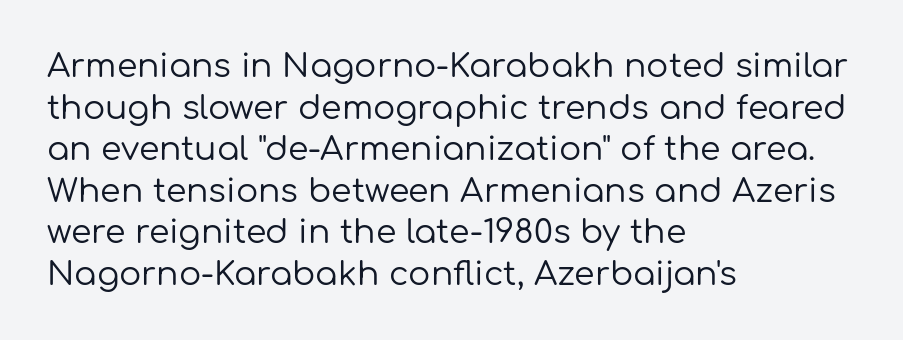
The weight would be labelled regular, book, light, or lighter still. These lines keep a tight, regular rhythm from letter to letter. The rendering uses natural spacing where letterforms have individual widths. A bare baseline throughout the passage. The typesetter chose a ragged-right arrangement here. The font's upright variant was chosen for this text.
